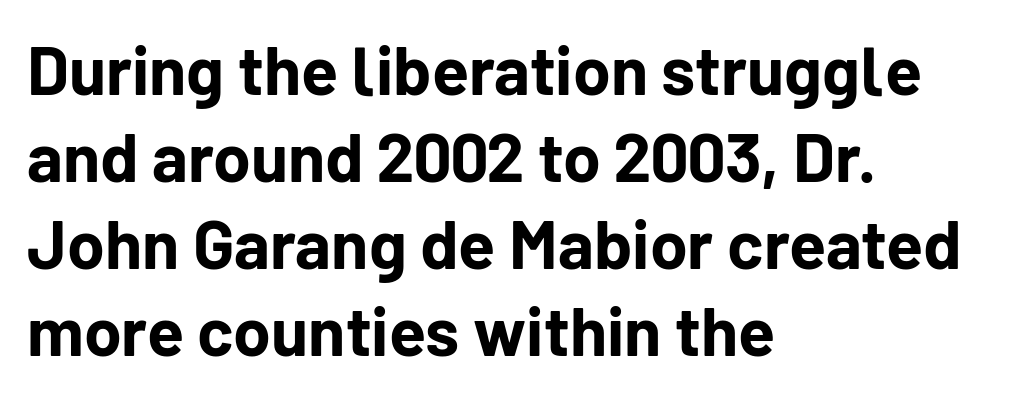
The image shows 68 px bold sans-serif type, upright; set left-aligned, normal line spacing (1.28x), normal letter spacing, not underlined; low stroke contrast and a medium x-height.
